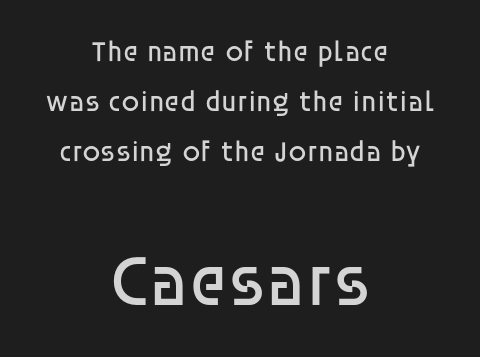
Type size steps up from the first block to the second. A typesetter would call this proportional, since set widths differ per character. Leftover space on each line is divided equally before and after the words. The words here are not underlined. Unlike italic type, these characters show no tilt at all.
